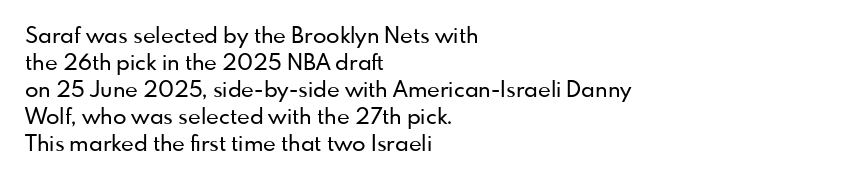
Q: Is the text italic (slanted)? A: No, it is upright.
Q: Is the text underlined? A: No.
Q: How is the paragraph aligned? A: Left-aligned.
Q: Is the spacing between letters normal or unusually wide? A: Normal.
